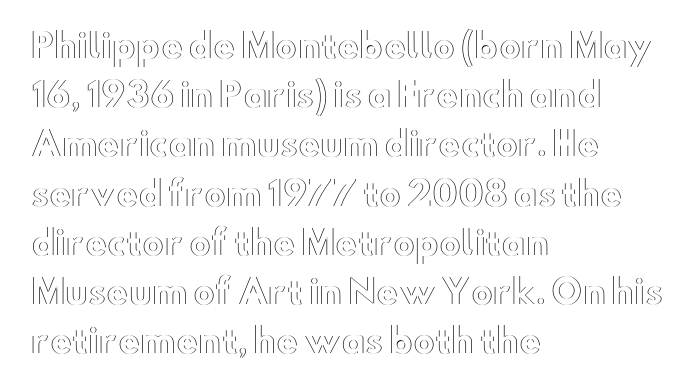
Q: Is the text italic (slanted)? A: No, it is upright.
Q: Is the text underlined? A: No.
Q: How is the paragraph aligned? A: Left-aligned.
Q: Is the spacing between letters normal or unusually wide? A: Normal.
Q: Is the spacing between lines tight, normal or loose? A: Normal.
Q: Width (condensed, normal, or wide)? A: Wide.
Q: x-height? A: Small.
Q: Monospaced? A: No.
